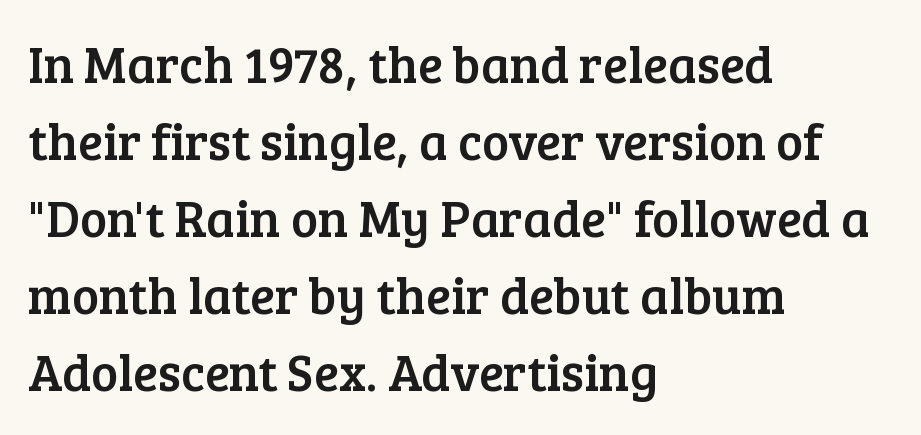
{"serif": "yes", "italic": "no", "width": "normal", "stroke_contrast": "low", "x_height": "medium", "monospaced": "no", "underline": "no", "align": "left", "line_spacing": "normal", "line_spacing_ratio": 1.51, "letter_spacing": "normal", "letter_spacing_em": 0.0, "glyph_px": 51}
